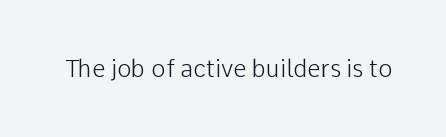
The image shows 24 px text type, upright; set normal letter spacing, not underlined.
